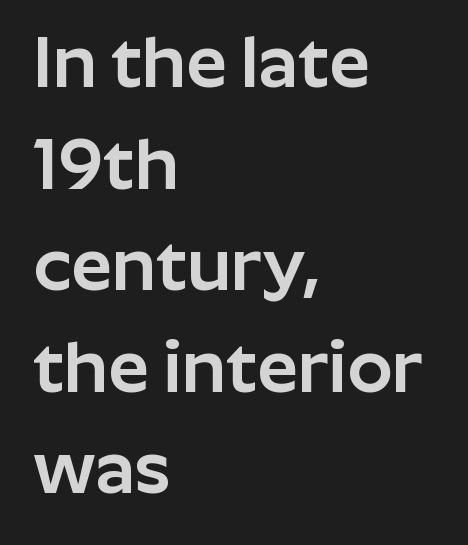
{"serif": "no", "italic": "no", "width": "normal", "stroke_contrast": "low", "x_height": "medium", "monospaced": "no", "underline": "no", "align": "left", "line_spacing": "normal", "line_spacing_ratio": 1.41, "letter_spacing": "normal", "letter_spacing_em": 0.0, "glyph_px": 72}
